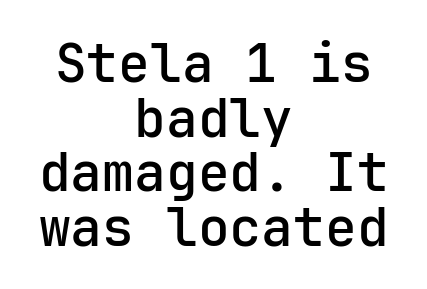
Q: Is the text bold? A: Semi-bold.
Q: Is the text italic (slanted)? A: No, it is upright.
Q: Is the typeface a serif or a sans-serif typeface? A: Sans-serif.
Q: Is the text underlined? A: No.
Q: How is the paragraph aligned? A: Centered.
Q: Is the spacing between letters normal or unusually wide? A: Normal.
Q: Is the spacing between lines tight, normal or loose? A: Tight.
Q: Width (condensed, normal, or wide)? A: Normal.
Q: Stroke contrast? A: Low.
Q: x-height? A: Medium.
